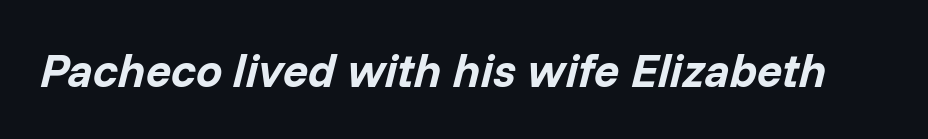
Q: Is the text bold? A: Yes.
Q: Is the text italic (slanted)? A: Yes, it leans right by about 14 degrees.
Q: Is the text underlined? A: No.
Q: Is the spacing between letters normal or unusually wide? A: Normal.
Q: Width (condensed, normal, or wide)? A: Normal.
Q: Stroke contrast? A: Low.
Q: x-height? A: Medium.
Q: Monospaced? A: No.
